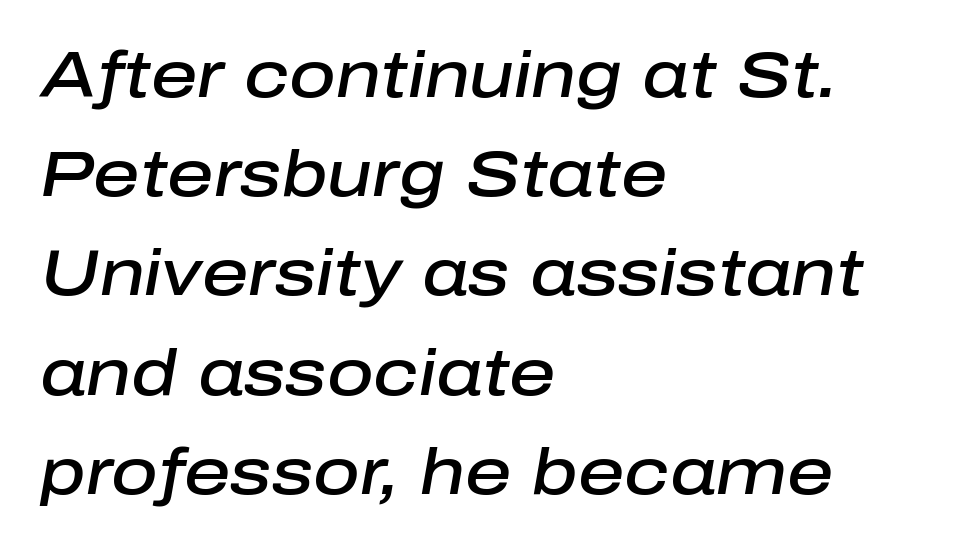
{"italic": "yes", "lean": "right", "slant_degrees": 10, "bold": "semi", "weight": "semibold", "width": "normal", "stroke_contrast": "low", "x_height": "medium", "monospaced": "no", "underline": "no", "align": "left", "line_spacing": "normal", "line_spacing_ratio": 1.55, "letter_spacing": "normal", "letter_spacing_em": 0.0, "glyph_px": 64}
